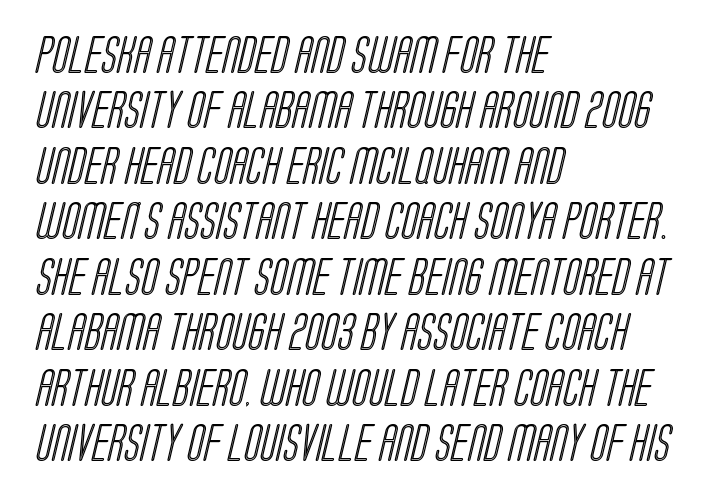
The image shows 38 px condensed type; set left-aligned, normal line spacing (1.46x), normal letter spacing, not underlined; a large x-height.
